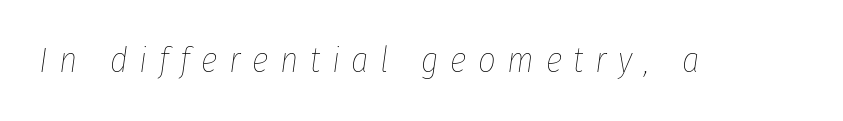
The rendering inserts visible extra space after every character. You could not count columns in this text — the font is proportionally spaced. Characters are canted at an angle relative to the baseline's perpendicular. Check under the words: just untouched page. The letterforms sit at book weight or below.
